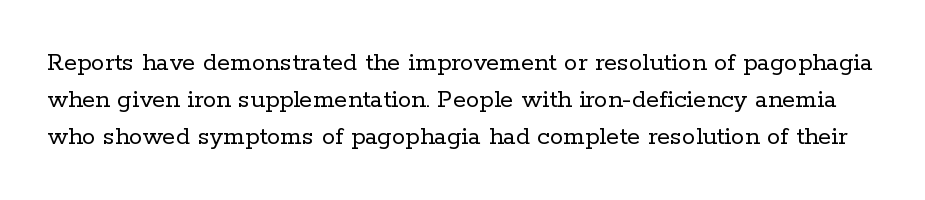
Students, observe: this is what conventionally led text looks like. Rule under the text: the space is simply empty. The letterforms sit shoulder to shoulder at normal distance. The letters look calm and open, with moderate or lighter stems. The lettering holds an erect, upright posture throughout.
